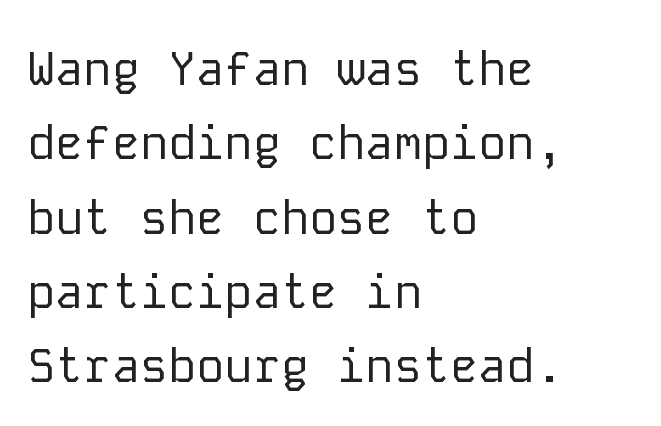
The type sits square on the baseline with zero lean. Tracking here is standard; glyphs follow each other at the usual distance. Stroke mass is kept to a normal reading level or below. Do the characters align in a grid? Yes, the font is monospaced.
